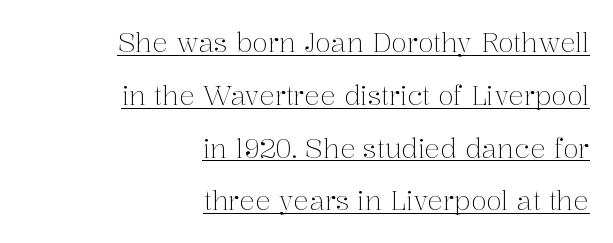
Q: Is the text bold? A: No.
Q: Is the text italic (slanted)? A: No, it is upright.
Q: Is the text underlined? A: Yes.
Q: How is the paragraph aligned? A: Right-aligned.
Q: Is the spacing between letters normal or unusually wide? A: Normal.
Q: Is the spacing between lines tight, normal or loose? A: Loose.
